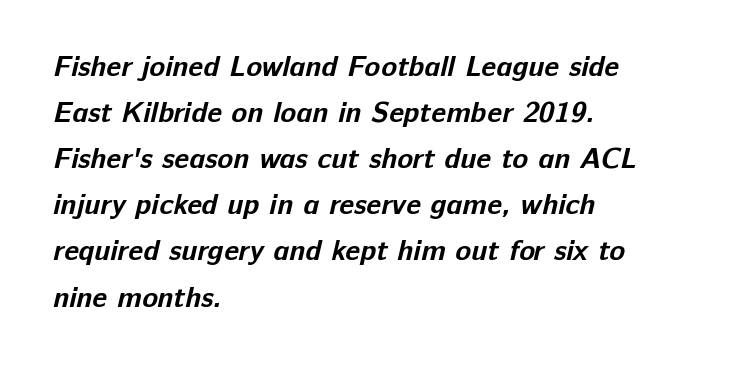
The image shows 29 px bold sans-serif type; set left-aligned, normal line spacing (1.59x), normal letter spacing, not underlined; low stroke contrast and a medium x-height.
